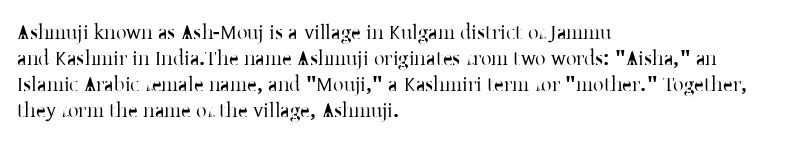
The typesetter chose a ragged-right arrangement here. The type sits square on the baseline with zero lean. There is no visible air inserted between adjacent glyphs. Has an underline been added? It has not.
